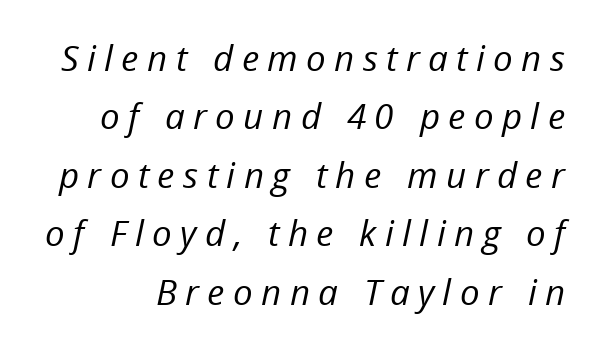
The image shows 35 px regular-weight type, italic (leaning right); set normal line spacing (1.67x), unusually wide letter spacing (+0.24 em), not underlined; low stroke contrast and a medium x-height.
